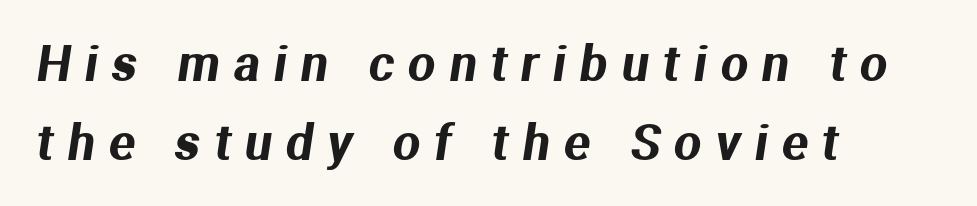
The space beneath each line is pristine and unruled. Observe the wide spacing: letters keep a clear distance from each other. The rendering uses a moderate line-height, typical for paragraphs. The lines in this sample share a left origin and differ only in where they stop.
